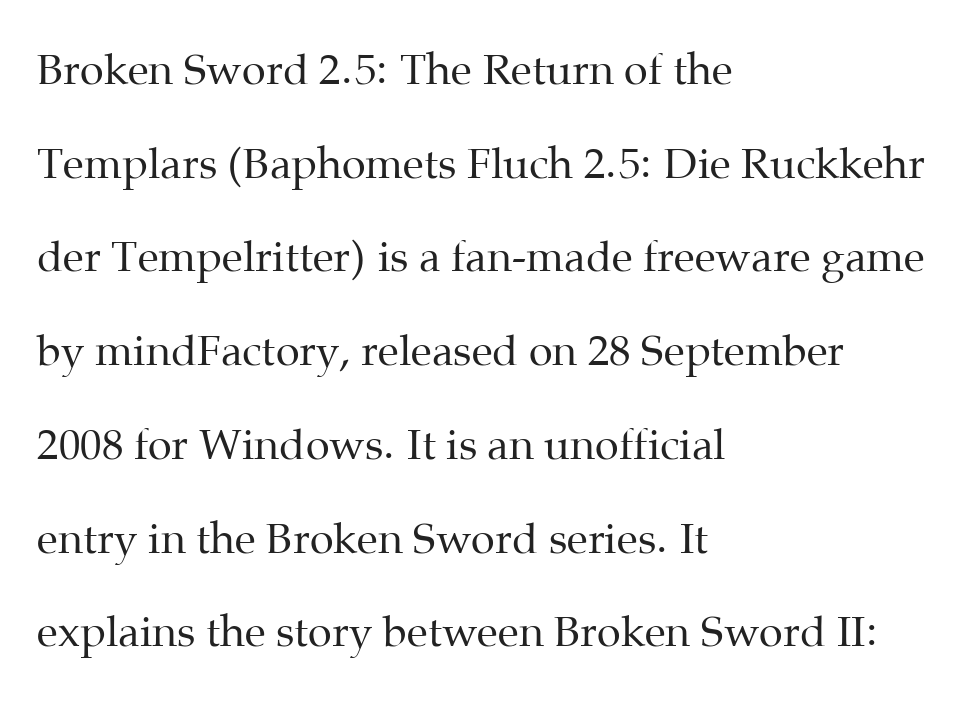
The image shows 43 px regular-weight serif type, upright; set left-aligned, loose line spacing (2.18x), normal letter spacing, not underlined; medium stroke contrast and a medium x-height.
